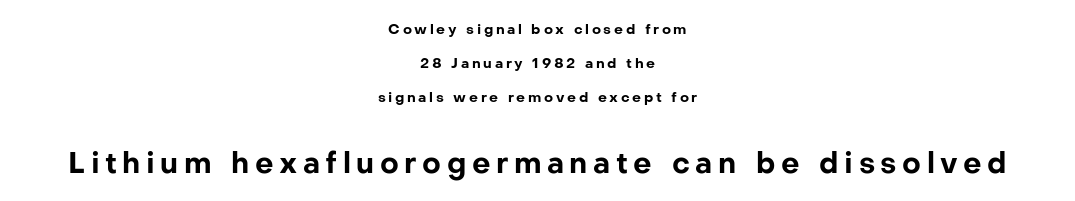
Q: Is the text bold? A: Yes.
Q: Is the text italic (slanted)? A: No, it is upright.
Q: Is the typeface a serif or a sans-serif typeface? A: Sans-serif.
Q: Is the text underlined? A: No.
Q: How is the paragraph aligned? A: Centered.
Q: Is the spacing between lines tight, normal or loose? A: Loose.
Q: Which block of text is set in a larger size, the first (top) or the second (bottom)? A: The second (bottom) one.
Q: Width (condensed, normal, or wide)? A: Normal.
Q: Stroke contrast? A: Low.
Q: x-height? A: Medium.
Q: Monospaced? A: No.
